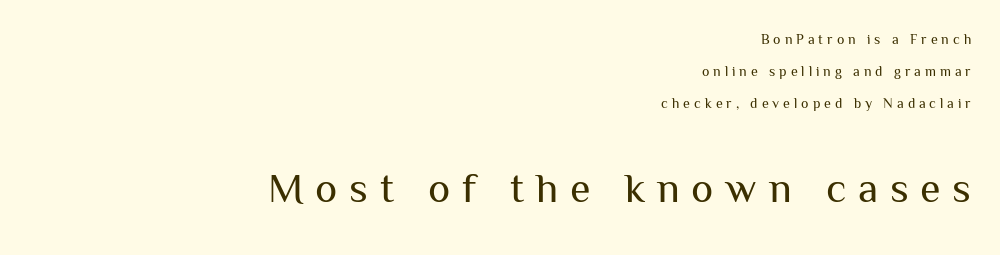
Q: Is the text bold? A: No.
Q: Is the text italic (slanted)? A: No, it is upright.
Q: Is the typeface a serif or a sans-serif typeface? A: Sans-serif.
Q: Is the text underlined? A: No.
Q: How is the paragraph aligned? A: Right-aligned.
Q: Is the spacing between letters normal or unusually wide? A: Unusually wide.
Q: Is the spacing between lines tight, normal or loose? A: Loose.
Q: Which block of text is set in a larger size, the first (top) or the second (bottom)? A: The second (bottom) one.
Q: Width (condensed, normal, or wide)? A: Normal.
Q: Stroke contrast? A: Medium.
Q: x-height? A: Medium.
Q: Monospaced? A: No.
